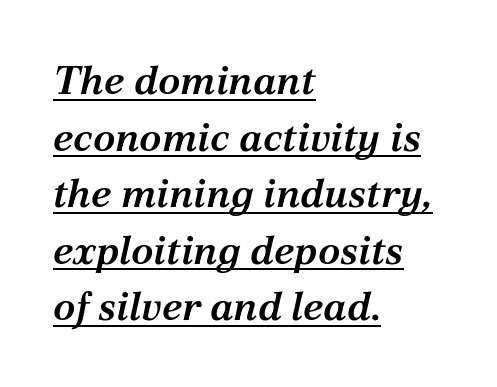
Notice how the passage keeps a crisp vertical edge on the left only. Emphasis-style slanted type is in use. Is there much room between lines? A standard amount, neither cramped nor airy. A somewhat darkened texture: the type is semibold rather than bold.
